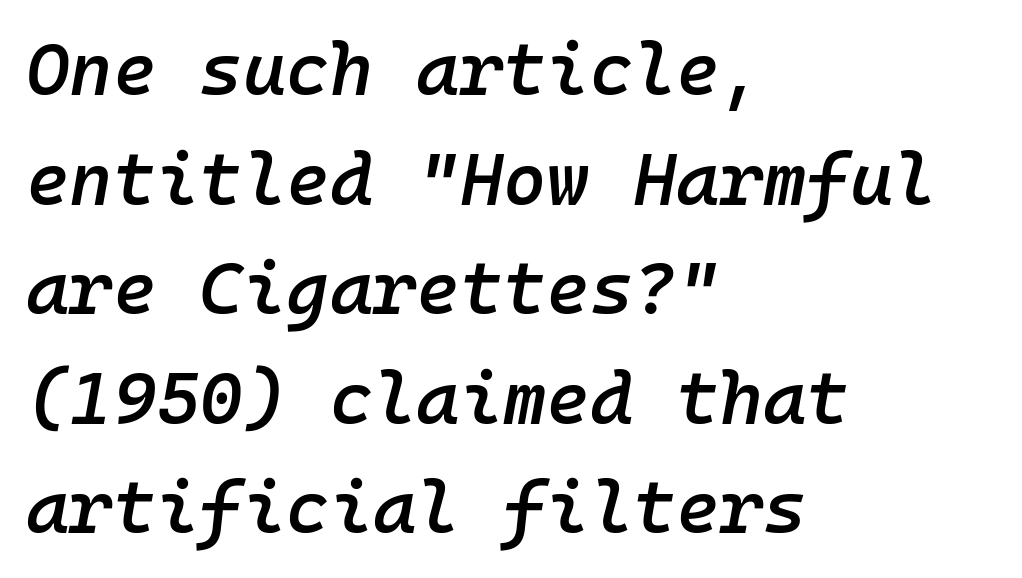
The image shows 74 px semibold type, italic (leaning right), monospaced; set left-aligned, normal line spacing (1.48x), normal letter spacing, not underlined; low stroke contrast and a medium x-height.
